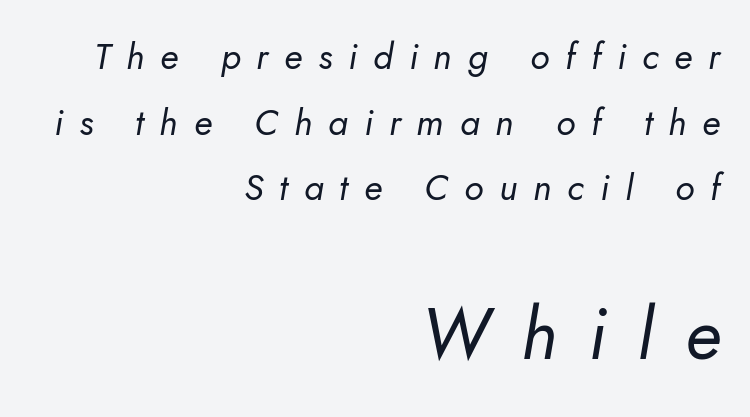
Letters have the restrained weight of plain body copy at most. Letters rest on an invisible, unmarked baseline. The letters advance in unequal steps, a hallmark of proportional type. The passage shown leans; its letterforms are oblique.
